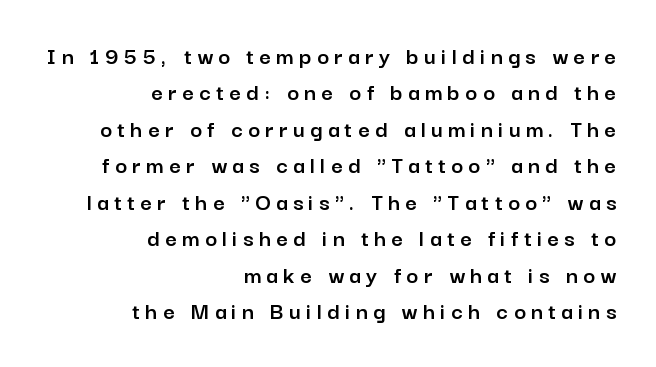
Q: Is the text italic (slanted)? A: No, it is upright.
Q: Is the text underlined? A: No.
Q: How is the paragraph aligned? A: Right-aligned.
Q: Is the spacing between letters normal or unusually wide? A: Unusually wide.
Q: Is the spacing between lines tight, normal or loose? A: Normal.
